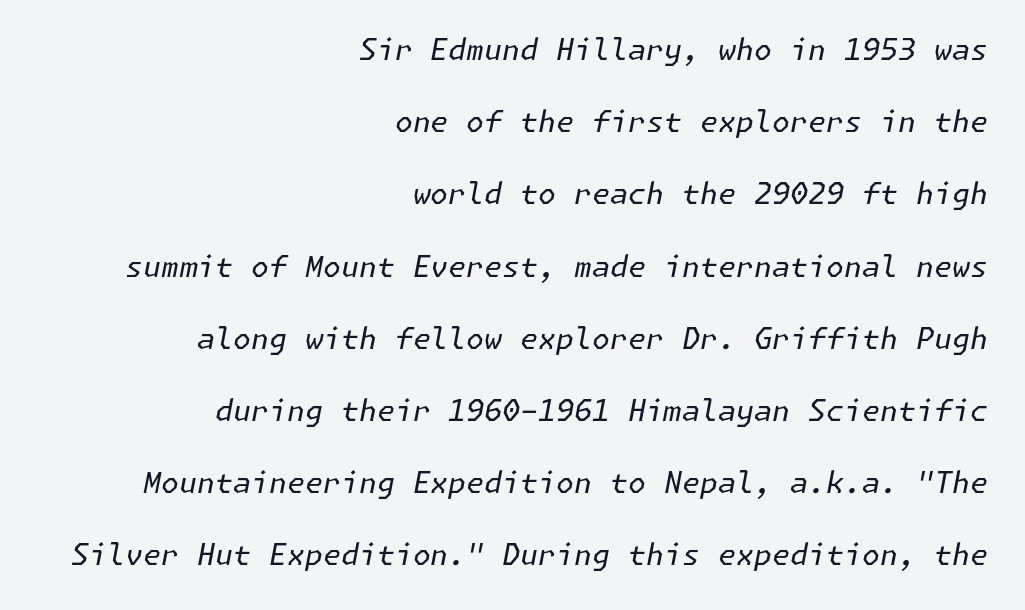
The image shows 29 px regular-weight type, italic (leaning right); set right-aligned, loose line spacing (2.49x), normal letter spacing, not underlined; low stroke contrast and a medium x-height.
